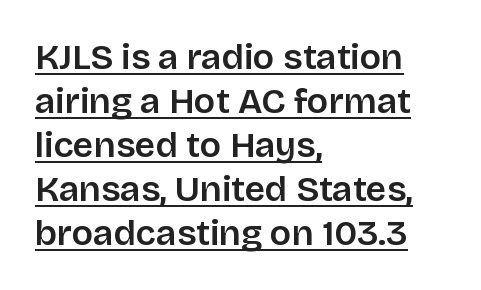
The image shows 36 px semibold sans-serif type, upright; set left-aligned, line spacing 1.22x, normal letter spacing, underlined; low stroke contrast and a large x-height.
